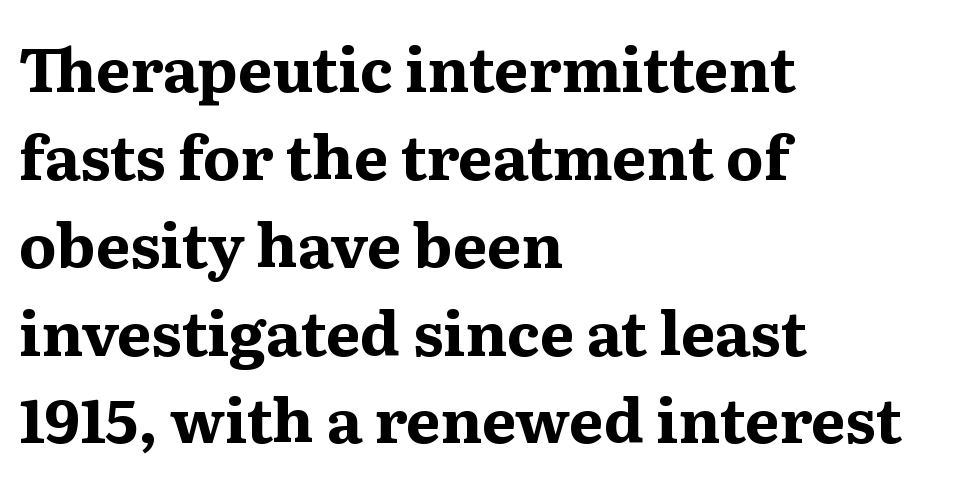
Q: Is the text bold? A: Yes.
Q: Is the text italic (slanted)? A: No, it is upright.
Q: Is the typeface a serif or a sans-serif typeface? A: Serif.
Q: Is the text underlined? A: No.
Q: How is the paragraph aligned? A: Left-aligned.
Q: Is the spacing between letters normal or unusually wide? A: Normal.
Q: Is the spacing between lines tight, normal or loose? A: Normal.
Q: Width (condensed, normal, or wide)? A: Normal.
Q: Stroke contrast? A: Medium.
Q: x-height? A: Medium.
Q: Monospaced? A: No.
